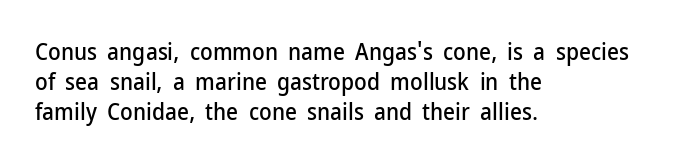
The image shows 23 px text type, upright; set left-aligned, normal line spacing (1.31x), normal letter spacing, not underlined.
